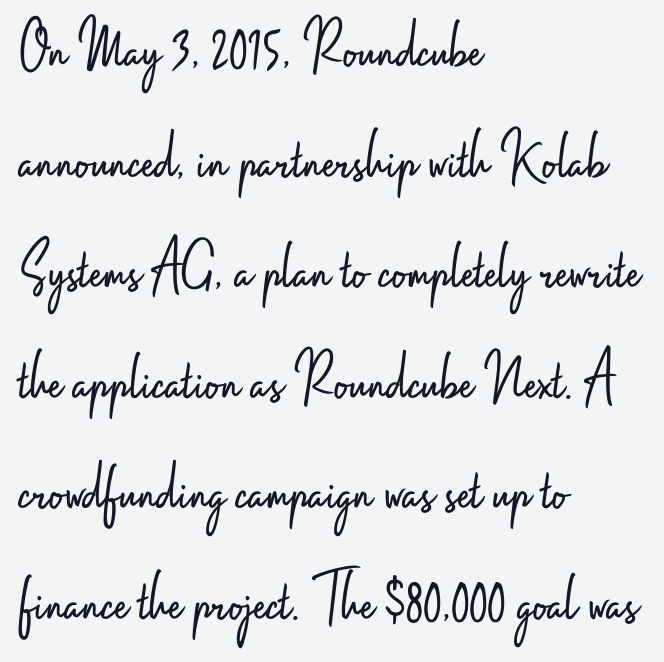
The passage shown is typeset with a sans-serif family. Each row of text sits above clean, open space. Here the designer chose a conventional face with non-uniform glyph widths. A light-to-regular cut is what we see here. Alignment: flush left.
